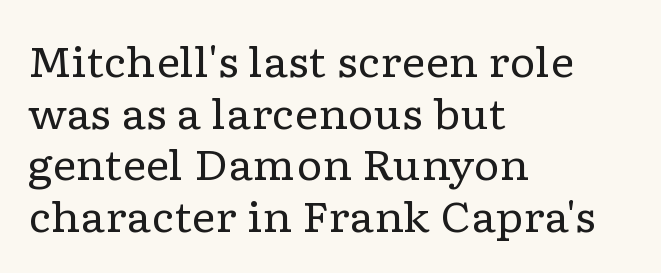
The designer went with a serif here, giving each stem small feet. The lines sit at an ordinary, default distance from one another. The strokes carry an ordinary text weight at most. Every stem runs plumb, perpendicular to the baseline.
